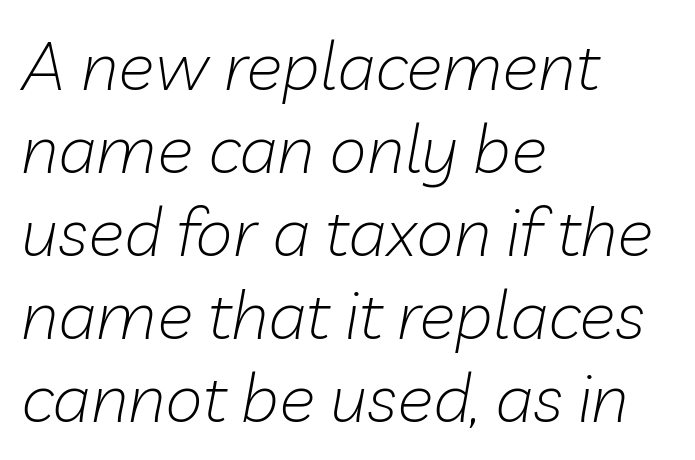
Q: Is the text bold? A: No.
Q: Is the text italic (slanted)? A: Yes, it leans right by about 10 degrees.
Q: Is the text underlined? A: No.
Q: How is the paragraph aligned? A: Left-aligned.
Q: Is the spacing between letters normal or unusually wide? A: Normal.
Q: Width (condensed, normal, or wide)? A: Normal.
Q: Stroke contrast? A: Low.
Q: x-height? A: Medium.
Q: Monospaced? A: No.
